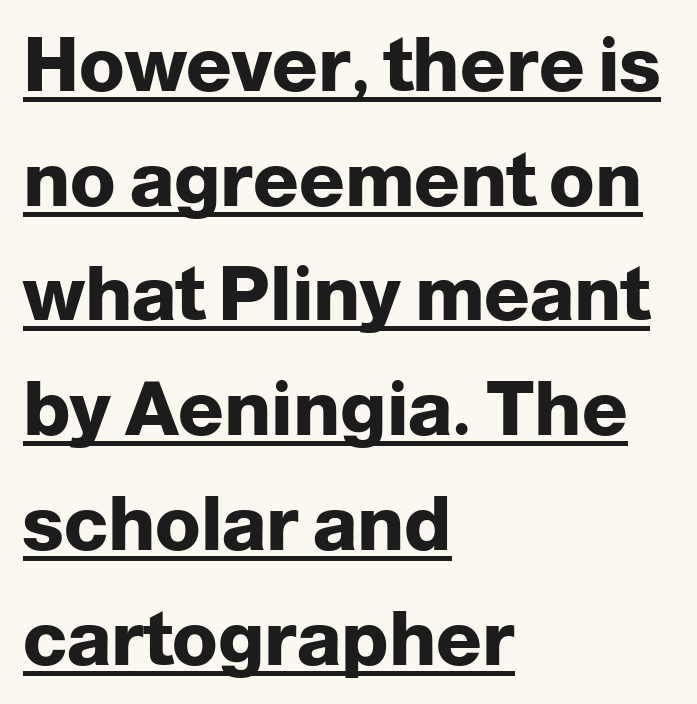
The image shows 75 px heavy sans-serif type, upright; set left-aligned, normal line spacing (1.53x), normal letter spacing, underlined; low stroke contrast and a medium x-height.
